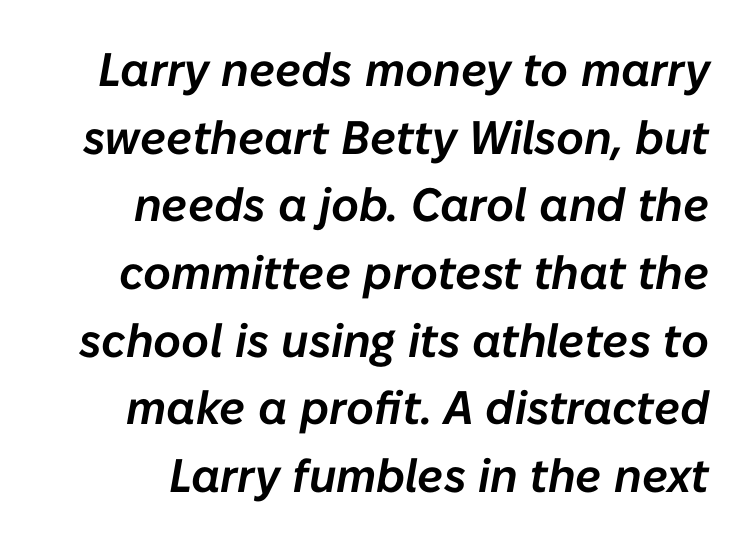
{"italic": "yes", "lean": "right", "slant_degrees": 10, "width": "normal", "stroke_contrast": "low", "x_height": "medium", "monospaced": "no", "underline": "no", "line_spacing": "normal", "line_spacing_ratio": 1.44, "letter_spacing": "normal", "letter_spacing_em": 0.0, "glyph_px": 47}
